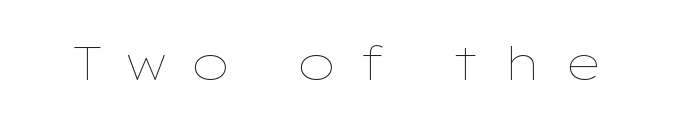
The face used here is rendered with a markedly widened letterfit. Vertical strokes here are truly vertical. Stems here are at most as thick as an everyday book face. This sample has the flowing, uneven cadence of proportional lettering. Words float on clear page, feet unadorned.
